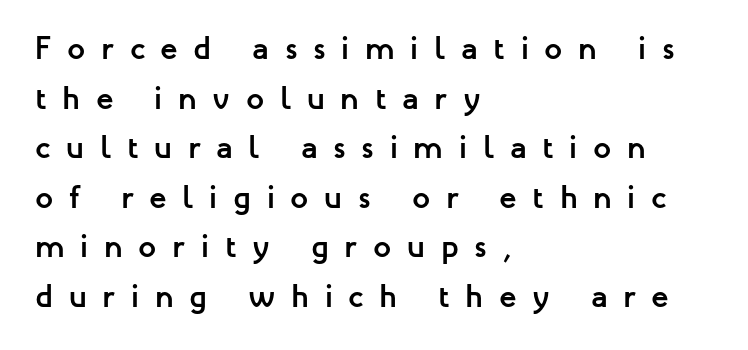
{"serif": "no", "italic": "no", "bold": "yes", "weight": "semibold", "width": "normal", "stroke_contrast": "low", "x_height": "medium", "monospaced": "no", "underline": "no", "align": "left", "line_spacing": "normal", "line_spacing_ratio": 1.55, "letter_spacing": "wide", "letter_spacing_em": 0.49, "glyph_px": 32}
